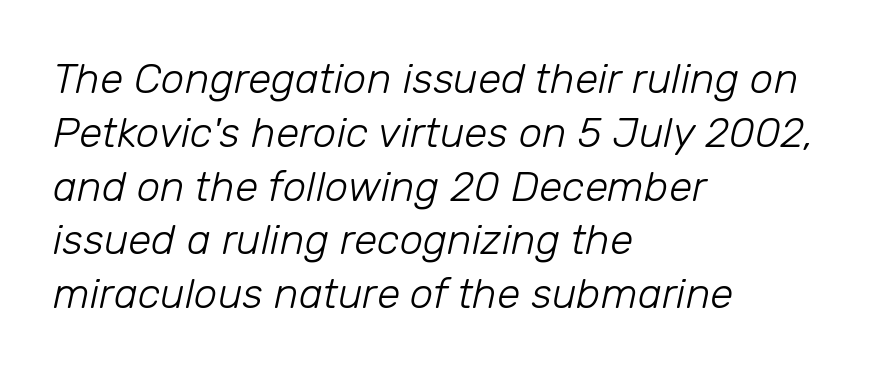
Q: Is the text bold? A: No.
Q: Is the text italic (slanted)? A: Yes, it leans right by about 12 degrees.
Q: Is the text underlined? A: No.
Q: How is the paragraph aligned? A: Left-aligned.
Q: Is the spacing between letters normal or unusually wide? A: Normal.
Q: Is the spacing between lines tight, normal or loose? A: Normal.
Q: Width (condensed, normal, or wide)? A: Normal.
Q: Stroke contrast? A: Low.
Q: x-height? A: Medium.
Q: Monospaced? A: No.
